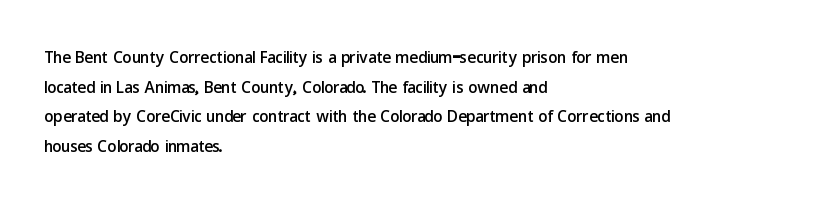
The image shows 23 px text type, upright; set left-aligned, normal line spacing (1.29x), normal letter spacing, not underlined.
